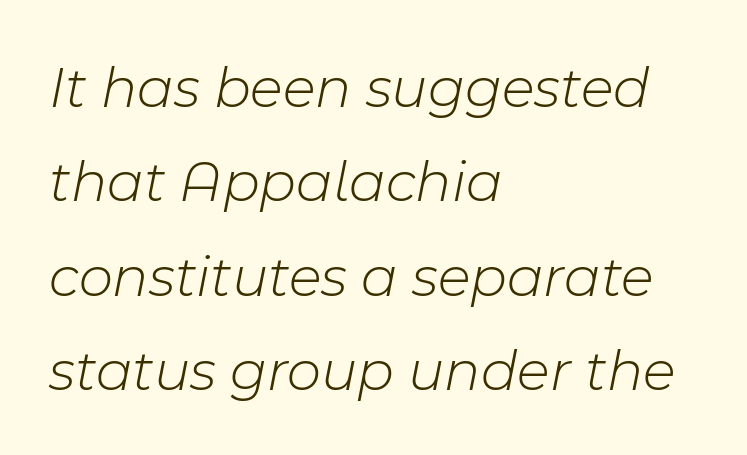
The image shows 59 px light type, italic (leaning right); set left-aligned, normal line spacing (1.6x), normal letter spacing, not underlined; low stroke contrast and a medium x-height.
